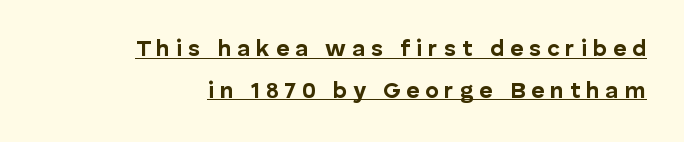
{"italic": "no", "bold": "yes", "underline": "yes", "align": "right", "line_spacing_ratio": 1.81, "letter_spacing": "wide", "letter_spacing_em": 0.25, "glyph_px": 23}
